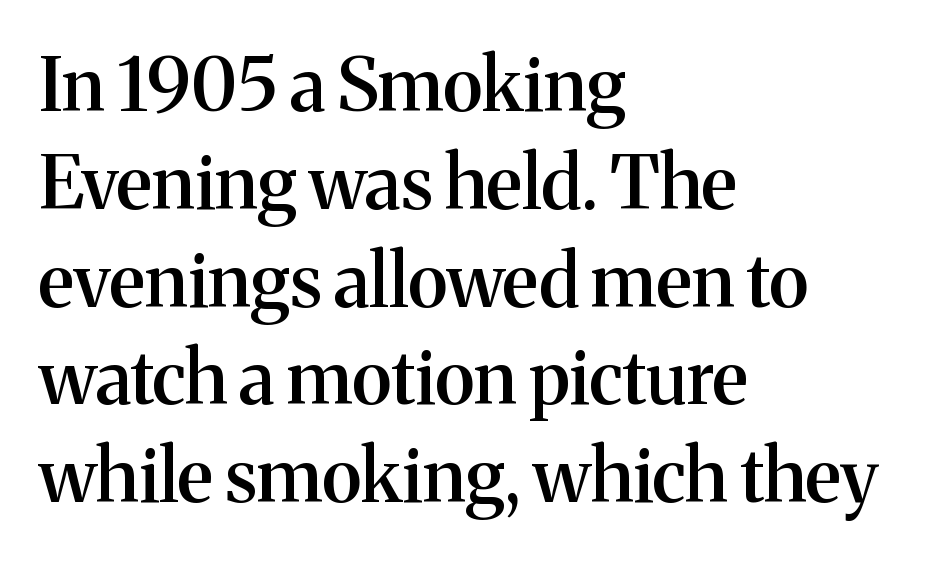
Q: Is the text bold? A: Semi-bold.
Q: Is the text italic (slanted)? A: No, it is upright.
Q: Is the typeface a serif or a sans-serif typeface? A: Serif.
Q: Is the text underlined? A: No.
Q: How is the paragraph aligned? A: Left-aligned.
Q: Is the spacing between letters normal or unusually wide? A: Normal.
Q: Is the spacing between lines tight, normal or loose? A: Normal.
Q: Width (condensed, normal, or wide)? A: Normal.
Q: Stroke contrast? A: Medium.
Q: x-height? A: Medium.
Q: Monospaced? A: No.
